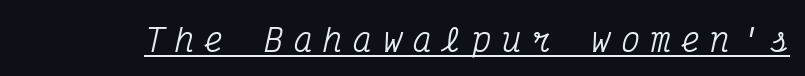
These characters rest on top of a visible drawn line. Note: serifs present on the glyphs. Think of a typewriter: that constant character pitch is what you see here. Between one letter and the next there's a generous, obvious gap. The axis of the letterforms is tilted away from vertical.
